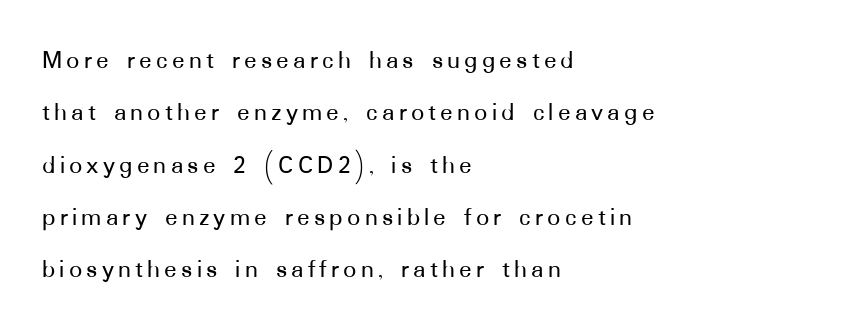
{"italic": "no", "underline": "no", "align": "left", "line_spacing": "loose", "line_spacing_ratio": 2.01, "glyph_px": 26}
